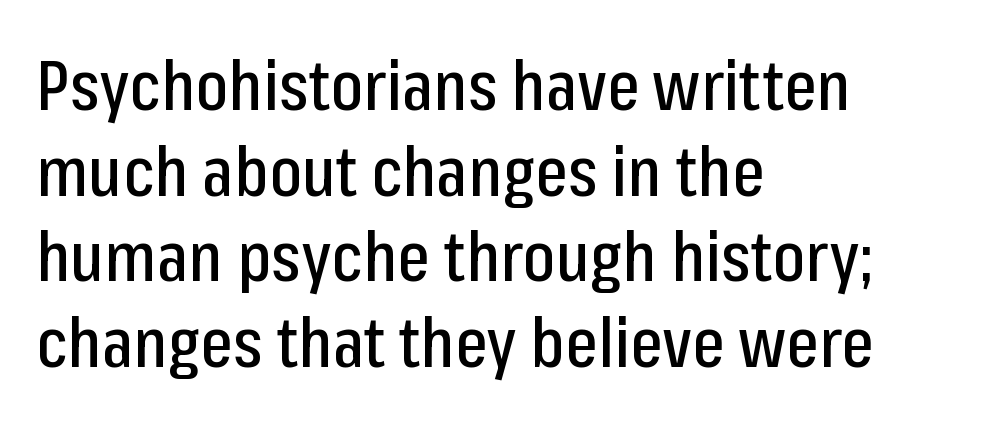
{"serif": "no", "italic": "no", "width": "condensed", "stroke_contrast": "low", "x_height": "medium", "monospaced": "no", "underline": "no", "align": "left", "line_spacing_ratio": 1.24, "letter_spacing": "normal", "letter_spacing_em": 0.0, "glyph_px": 69}
